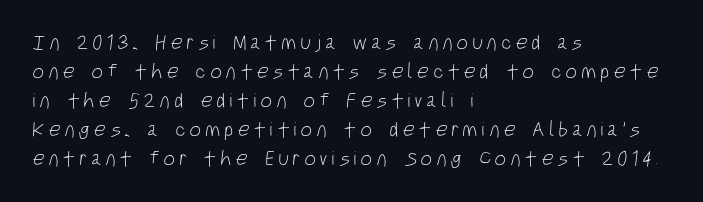
Q: Is the text bold? A: No.
Q: Is the text underlined? A: No.
Q: How is the paragraph aligned? A: Left-aligned.
Q: Is the spacing between lines tight, normal or loose? A: Normal.
